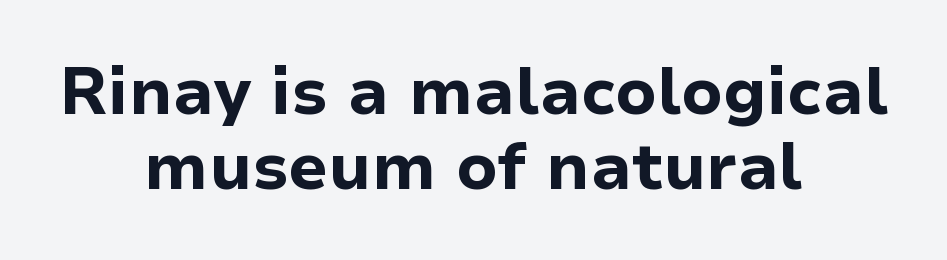
The image shows 65 px bold sans-serif type, upright; set centered, tight line spacing (1.15x), normal letter spacing, not underlined; low stroke contrast and a medium x-height.
